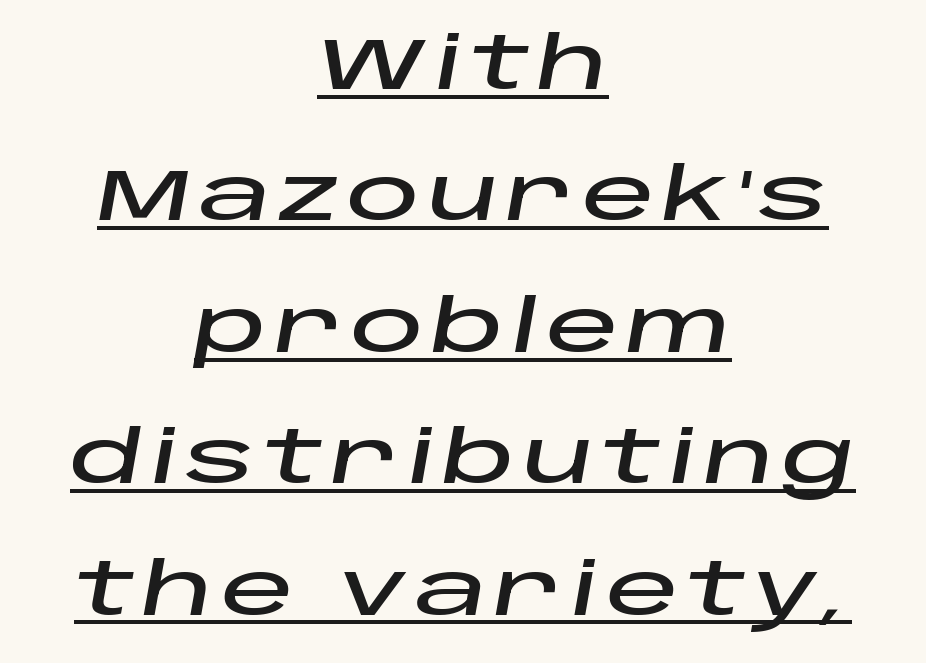
Looking at the ascenders, they clearly lean. Think of a printed novel: that variable character pitch is what you see here. Visually the block forms a symmetrical silhouette, jagged on both flanks. Looks like someone drew a line under every word here.
